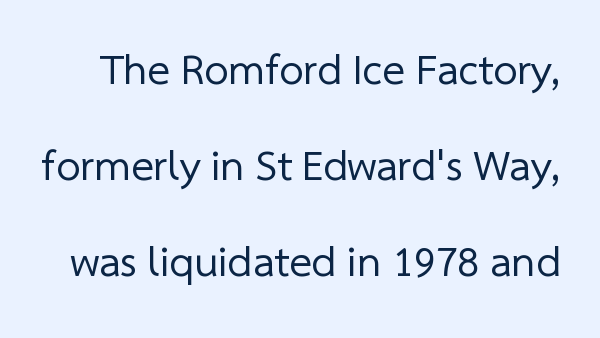
{"serif": "no", "bold": "no", "weight": "regular", "width": "normal", "stroke_contrast": "low", "x_height": "medium", "monospaced": "no", "underline": "no", "line_spacing": "loose", "line_spacing_ratio": 2.23, "letter_spacing": "normal", "letter_spacing_em": 0.0, "glyph_px": 43}
